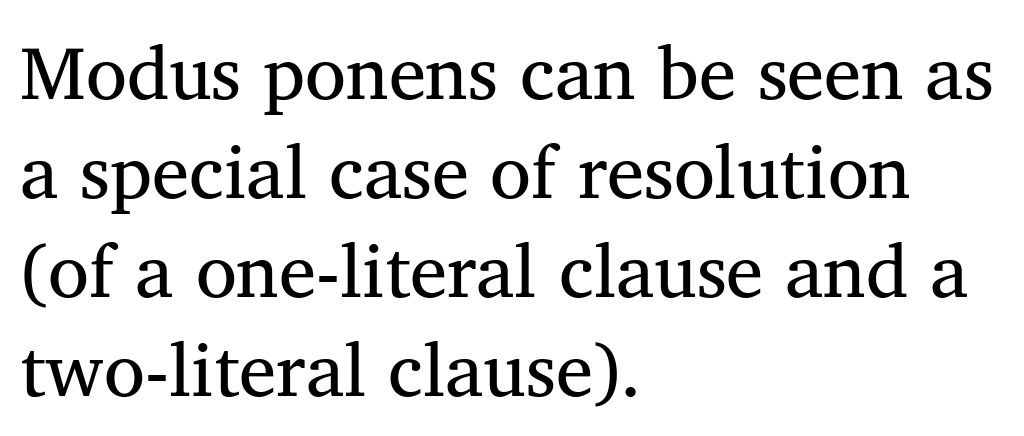
Q: Is the text bold? A: No.
Q: Is the text italic (slanted)? A: No, it is upright.
Q: Is the typeface a serif or a sans-serif typeface? A: Serif.
Q: Is the text underlined? A: No.
Q: How is the paragraph aligned? A: Left-aligned.
Q: Is the spacing between letters normal or unusually wide? A: Normal.
Q: Is the spacing between lines tight, normal or loose? A: Normal.
Q: Width (condensed, normal, or wide)? A: Normal.
Q: Stroke contrast? A: Medium.
Q: x-height? A: Medium.
Q: Monospaced? A: No.
